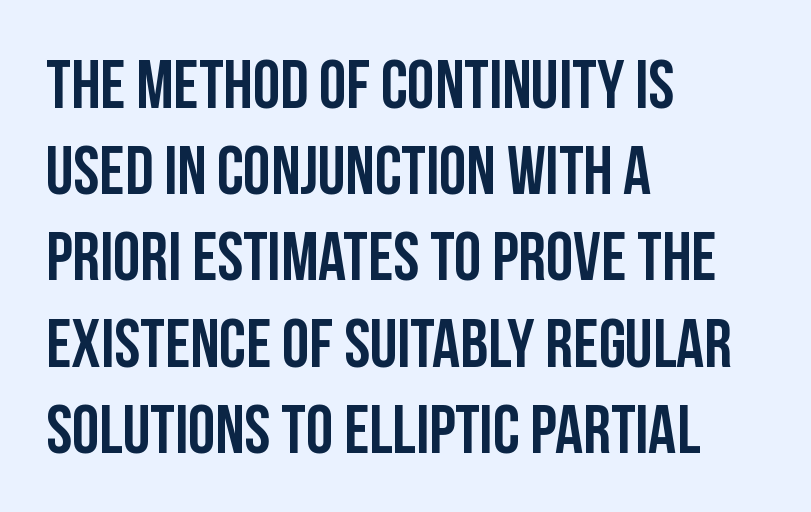
Successive baselines arrive at the customary interval. No word sits above an underline. You could not count columns in this text — the font is proportionally spaced. This sample uses plain, unmodified letter spacing. The font's upright variant was chosen for this text.
